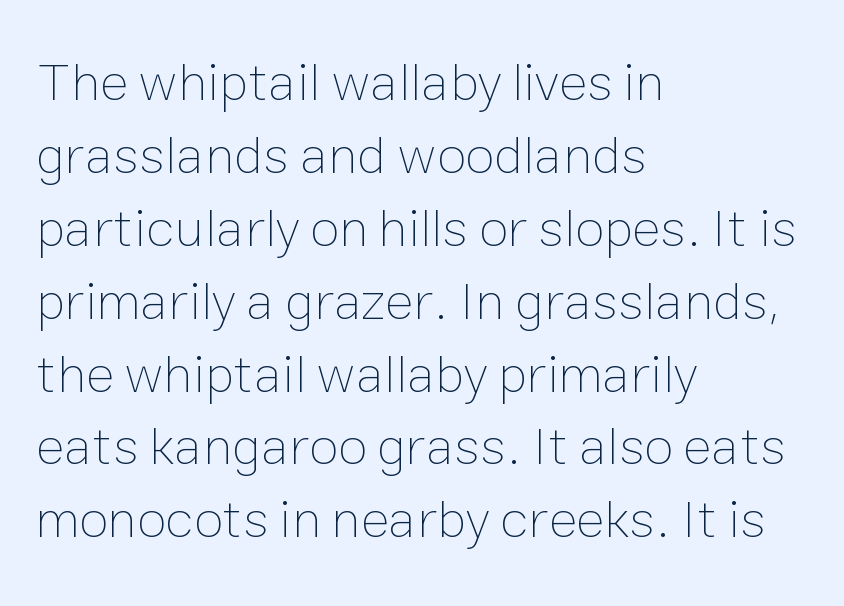
Q: Is the text bold? A: No.
Q: Is the text italic (slanted)? A: No, it is upright.
Q: Is the text underlined? A: No.
Q: How is the paragraph aligned? A: Left-aligned.
Q: Is the spacing between letters normal or unusually wide? A: Normal.
Q: Is the spacing between lines tight, normal or loose? A: Normal.
Q: Width (condensed, normal, or wide)? A: Normal.
Q: Stroke contrast? A: Low.
Q: x-height? A: Medium.
Q: Monospaced? A: No.
